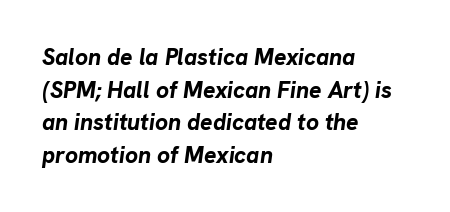
{"italic": "yes", "lean": "right", "slant_degrees": 8, "bold": "yes", "underline": "no", "align": "left", "line_spacing": "normal", "line_spacing_ratio": 1.42, "letter_spacing": "normal", "letter_spacing_em": 0.0, "glyph_px": 23}
